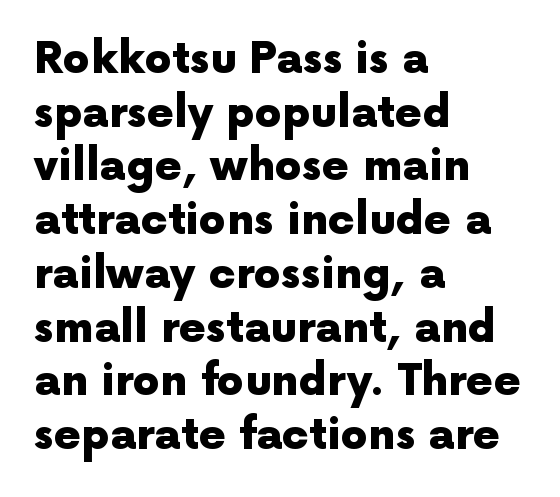
Heavy, bold letterforms. Spacing verdict: proportional, widths tailored to each character. In terms of letterform style, serifs are entirely absent. This sample uses plain, unmodified letter spacing.
